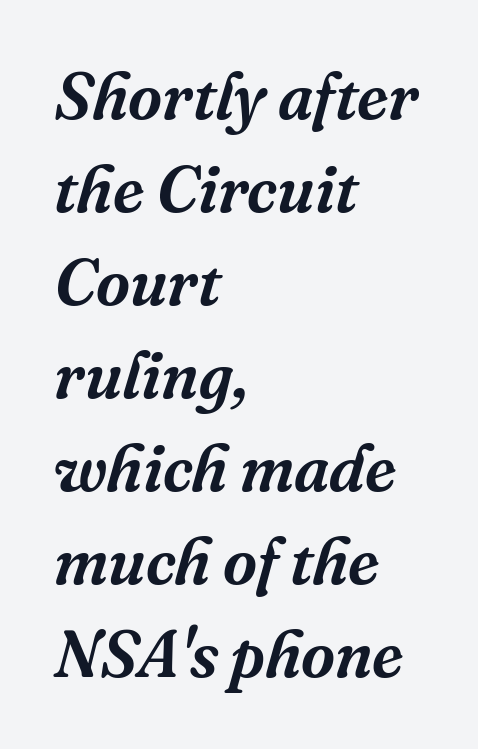
Normally led — the rows are evenly, conventionally spaced. Default kerning and tracking; the words read as compact shapes. Think of a printed novel: that variable character pitch is what you see here. Does the copy run flush right? No — it runs flush left.
